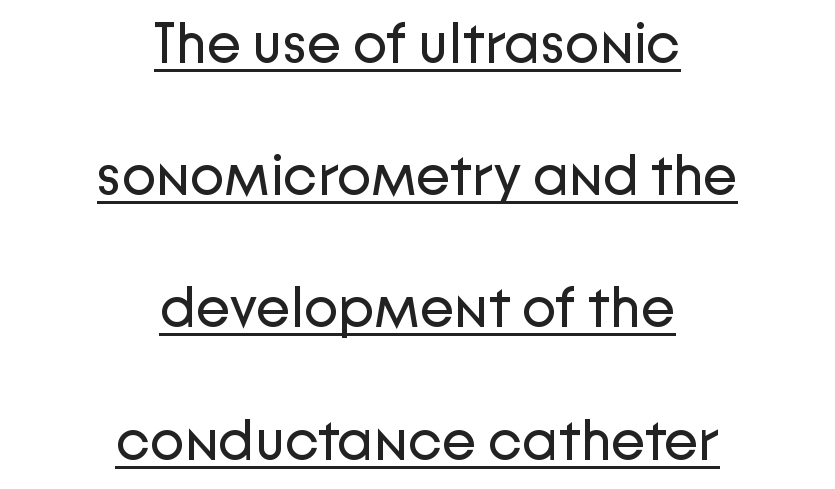
What decoration does the sample have? An underline. The lines in this sample share a center point and differ in where they start and stop. Note the varied advance widths — an 'i' is clearly narrower than an 'm'. Baseline-to-baseline distance is far greater than the letter height. Italic: no, the glyphs are upright roman.
